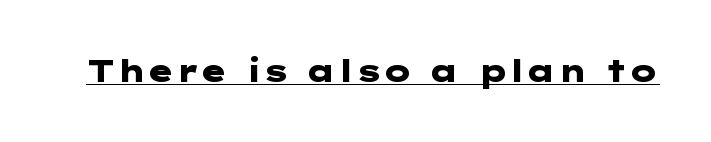
Q: Is the text bold? A: Yes.
Q: Is the text italic (slanted)? A: No, it is upright.
Q: Is the typeface a serif or a sans-serif typeface? A: Sans-serif.
Q: Is the text underlined? A: Yes.
Q: Is the spacing between letters normal or unusually wide? A: Normal.
Q: Width (condensed, normal, or wide)? A: Wide.
Q: Stroke contrast? A: Low.
Q: x-height? A: Medium.
